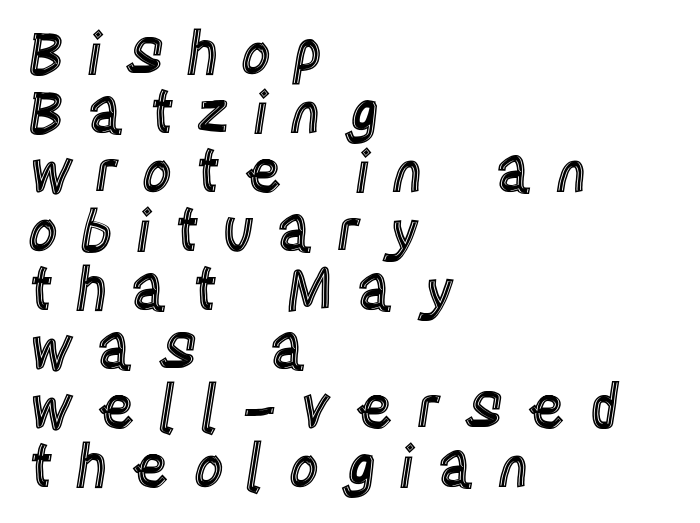
The image shows 59 px condensed type; set left-aligned, tight line spacing (1.0x), unusually wide letter spacing (+0.37 em), not underlined; a large x-height.
